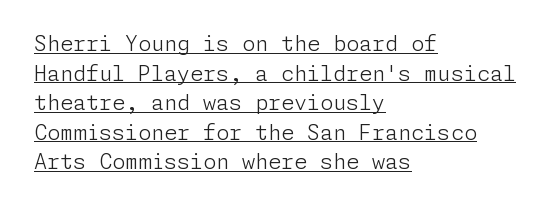
The image shows 21 px text type, upright; set left-aligned, normal line spacing (1.41x), normal letter spacing, underlined.
